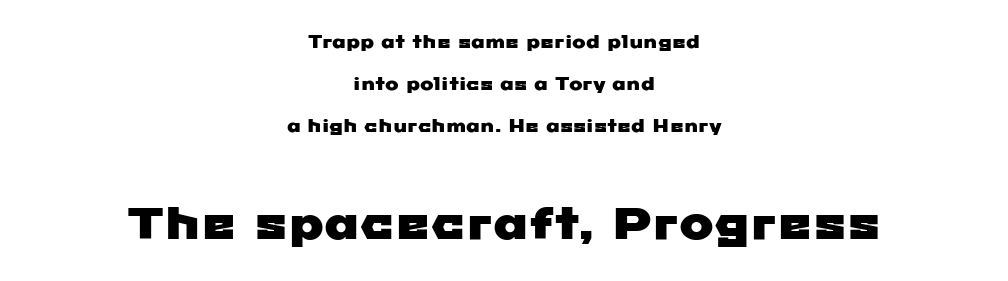
{"serif": "no", "width": "wide", "stroke_contrast": "low", "x_height": "medium", "monospaced": "no", "underline": "no", "align": "center", "line_spacing": "loose", "line_spacing_ratio": 2.33, "letter_spacing": "normal", "letter_spacing_em": 0.0, "larger_block": "second", "size_ratio": 2.56, "glyph_px": 46}
